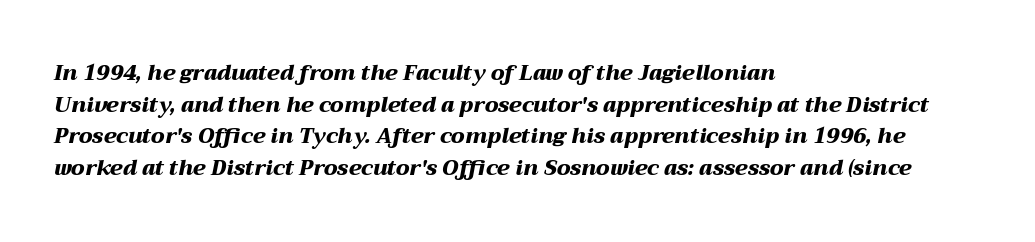
Q: Is the text bold? A: Yes.
Q: Is the text italic (slanted)? A: Yes, it leans right by about 12 degrees.
Q: Is the text underlined? A: No.
Q: How is the paragraph aligned? A: Left-aligned.
Q: Is the spacing between letters normal or unusually wide? A: Normal.
Q: Is the spacing between lines tight, normal or loose? A: Normal.
